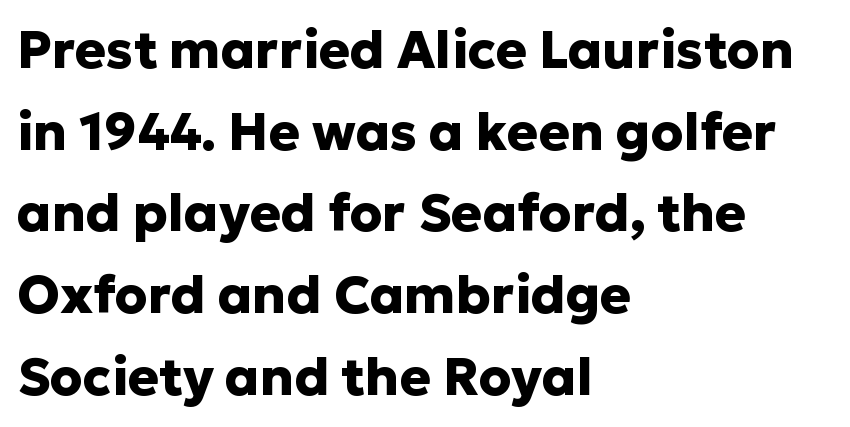
{"serif": "no", "italic": "no", "bold": "yes", "weight": "heavy", "width": "normal", "stroke_contrast": "low", "x_height": "medium", "monospaced": "no", "underline": "no", "align": "left", "line_spacing": "normal", "line_spacing_ratio": 1.57, "letter_spacing": "normal", "letter_spacing_em": 0.0, "glyph_px": 52}
